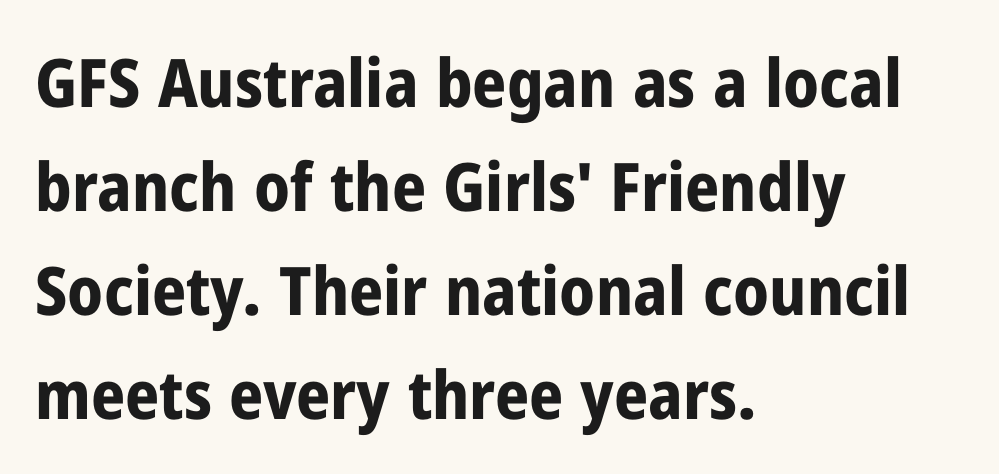
The image shows 67 px bold, condensed sans-serif type, upright; set left-aligned, normal line spacing (1.55x), normal letter spacing, not underlined; low stroke contrast and a medium x-height.
